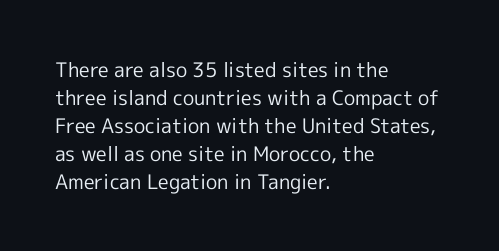
Q: Is the text bold? A: No.
Q: Is the text italic (slanted)? A: No, it is upright.
Q: Is the text underlined? A: No.
Q: How is the paragraph aligned? A: Left-aligned.
Q: Is the spacing between letters normal or unusually wide? A: Normal.
Q: Is the spacing between lines tight, normal or loose? A: Normal.
